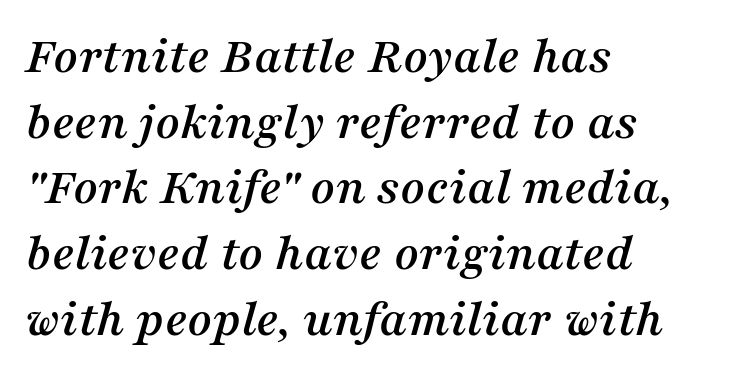
The typeface chosen for these lines features serifs. In terms of letterspacing, this is plain default setting. Nobody drew a line under any word here. Slant detected: the letters are inclined.
